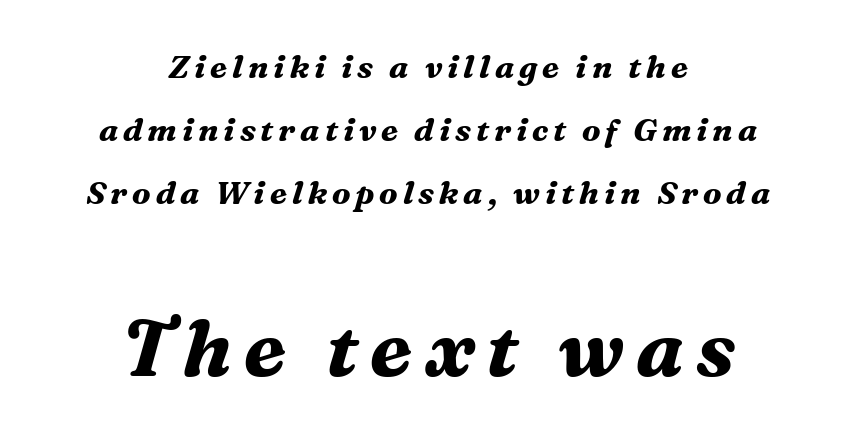
The image shows 79 px bold serif type, italic (leaning right); set centered, loose line spacing (1.97x), not underlined; the second (bottom) block is 2.47x larger; medium stroke contrast and a medium x-height.
